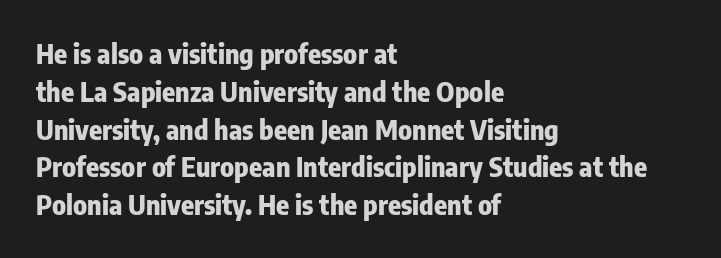
The image shows 27 px bold type, upright; set left-aligned, normal line spacing (1.4x), normal letter spacing, not underlined.
